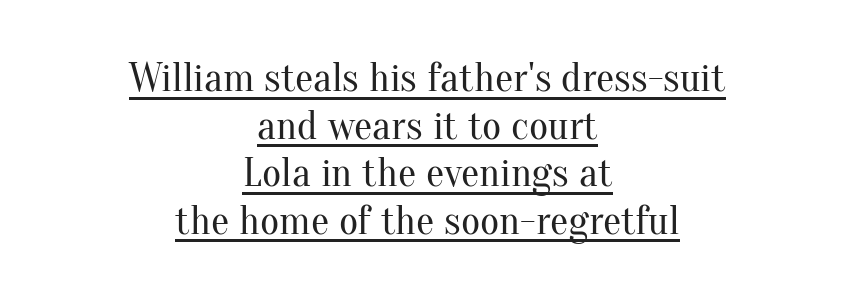
{"serif": "yes", "italic": "no", "bold": "no", "weight": "regular", "width": "normal", "stroke_contrast": "medium", "x_height": "small", "monospaced": "no", "underline": "yes", "align": "center", "line_spacing_ratio": 1.16, "letter_spacing": "normal", "letter_spacing_em": 0.0, "glyph_px": 41}
